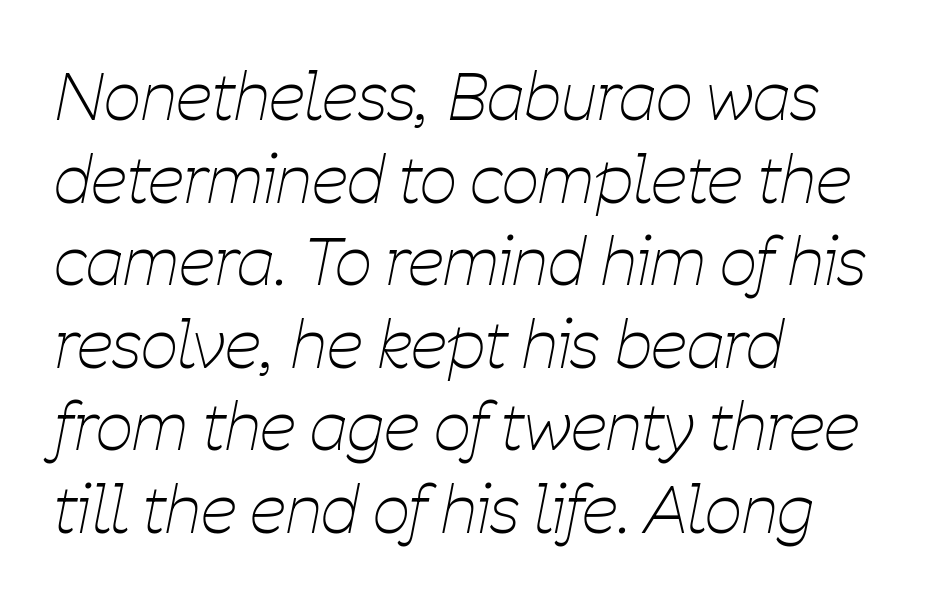
The image shows 65 px thin, condensed type, italic (leaning right); set left-aligned, normal line spacing (1.27x), normal letter spacing, not underlined; low stroke contrast and a medium x-height.
